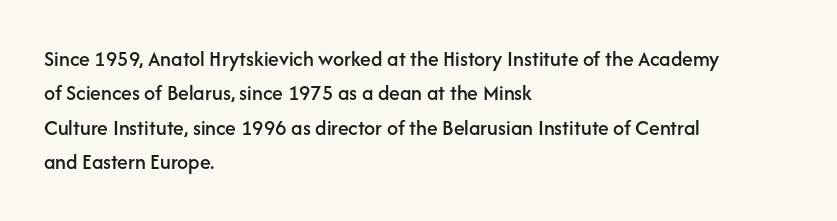
Q: Is the text italic (slanted)? A: No, it is upright.
Q: Is the text underlined? A: No.
Q: How is the paragraph aligned? A: Left-aligned.
Q: Is the spacing between letters normal or unusually wide? A: Normal.
Q: Is the spacing between lines tight, normal or loose? A: Normal.
